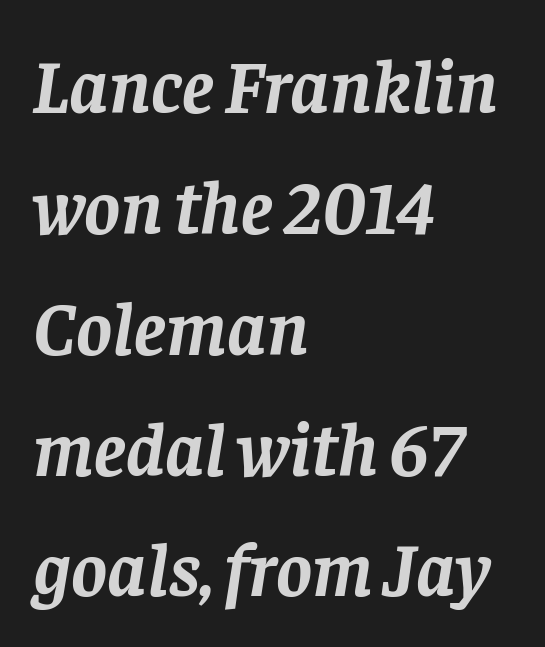
Q: Is the text bold? A: Yes.
Q: Is the text italic (slanted)? A: Yes, it leans right by about 8 degrees.
Q: Is the typeface a serif or a sans-serif typeface? A: Serif.
Q: Is the text underlined? A: No.
Q: How is the paragraph aligned? A: Left-aligned.
Q: Is the spacing between letters normal or unusually wide? A: Normal.
Q: Is the spacing between lines tight, normal or loose? A: Normal.
Q: Width (condensed, normal, or wide)? A: Normal.
Q: Stroke contrast? A: Low.
Q: x-height? A: Large.
Q: Monospaced? A: No.
